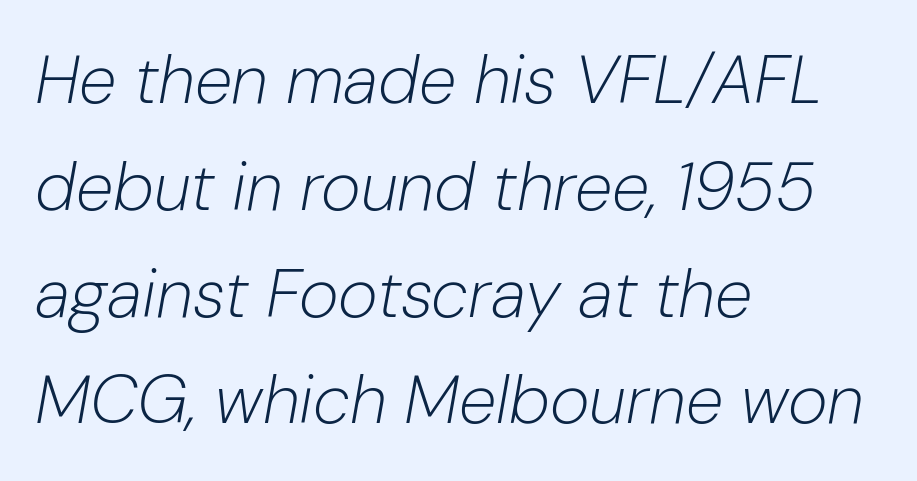
Q: Is the text bold? A: No.
Q: Is the text italic (slanted)? A: Yes, it leans right by about 10 degrees.
Q: Is the text underlined? A: No.
Q: How is the paragraph aligned? A: Left-aligned.
Q: Is the spacing between letters normal or unusually wide? A: Normal.
Q: Is the spacing between lines tight, normal or loose? A: Normal.
Q: Width (condensed, normal, or wide)? A: Normal.
Q: Stroke contrast? A: Low.
Q: x-height? A: Medium.
Q: Monospaced? A: No.
